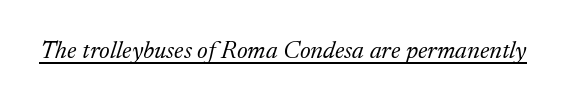
Q: Is the text bold? A: No.
Q: Is the text italic (slanted)? A: Yes, it leans right by about 17 degrees.
Q: Is the text underlined? A: Yes.
Q: Is the spacing between letters normal or unusually wide? A: Normal.
